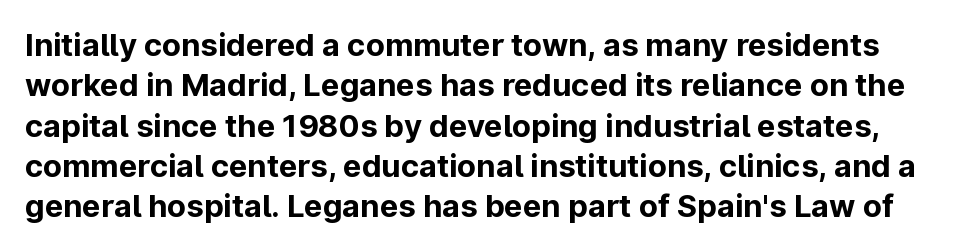
Q: Is the text bold? A: Yes.
Q: Is the text italic (slanted)? A: No, it is upright.
Q: Is the typeface a serif or a sans-serif typeface? A: Sans-serif.
Q: Is the text underlined? A: No.
Q: Is the spacing between letters normal or unusually wide? A: Normal.
Q: Is the spacing between lines tight, normal or loose? A: Normal.
Q: Width (condensed, normal, or wide)? A: Normal.
Q: Stroke contrast? A: Low.
Q: x-height? A: Medium.
Q: Monospaced? A: No.
